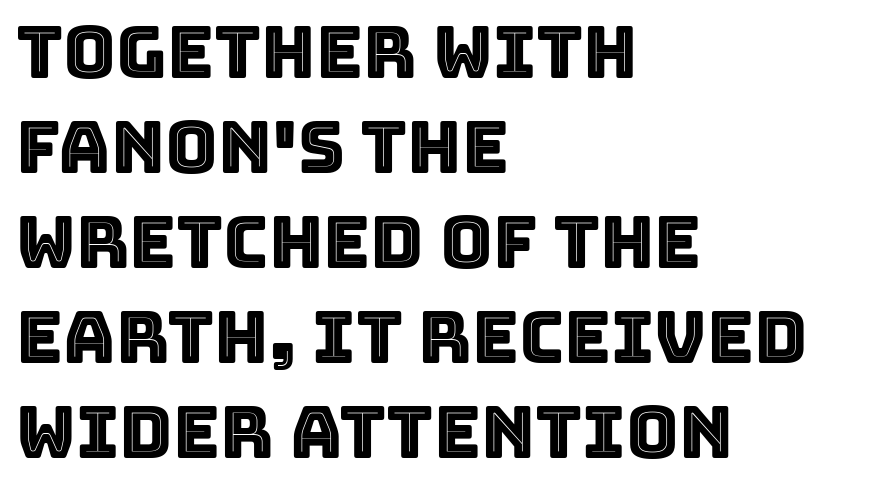
This is the regular roman posture of the typeface. The block of text has a typical density, with ordinary space between rows. Letter spacing: default. Leftover space on each line is placed entirely after the last word.
